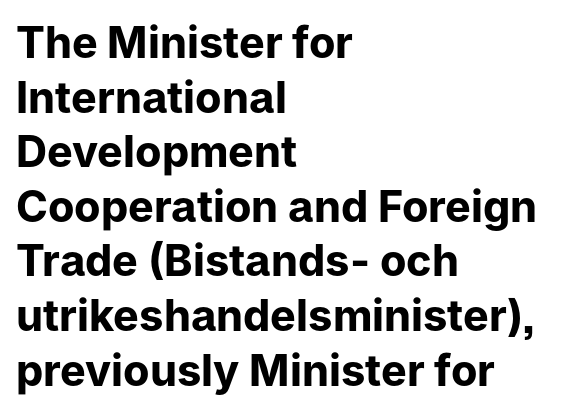
{"serif": "no", "italic": "no", "bold": "yes", "weight": "bold", "width": "normal", "stroke_contrast": "low", "x_height": "medium", "monospaced": "no", "underline": "no", "align": "left", "line_spacing": "normal", "line_spacing_ratio": 1.27, "letter_spacing": "normal", "letter_spacing_em": 0.0, "glyph_px": 43}
